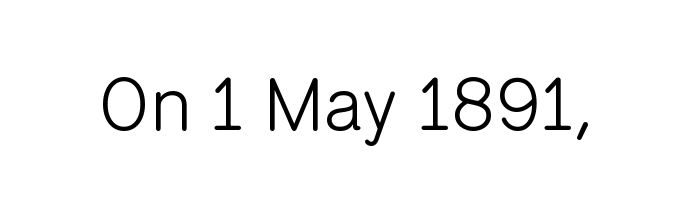
The image shows 74 px light sans-serif type, upright; set normal letter spacing, not underlined; low stroke contrast and a medium x-height.
